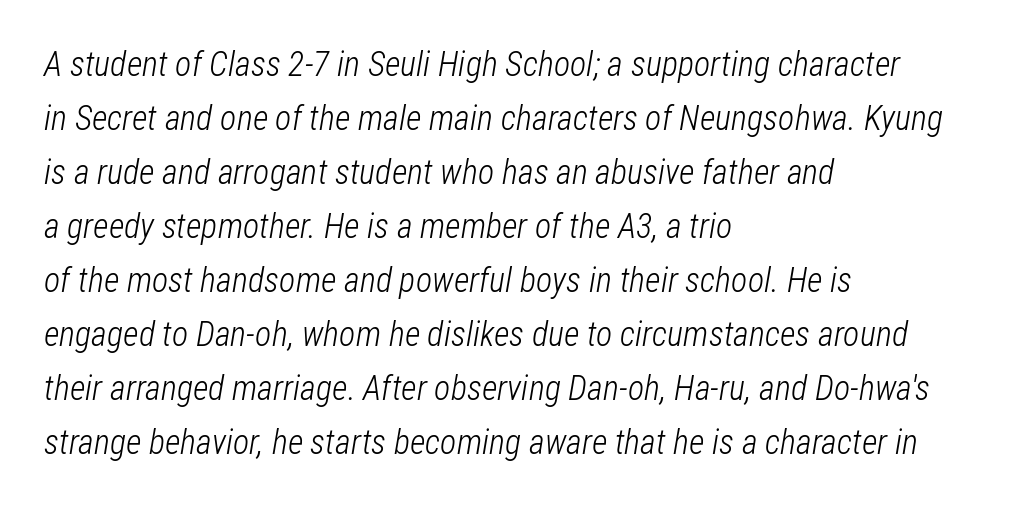
Short note: letters normally spaced. Line beginnings align vertically; line endings do not. Do the characters align in a grid? No, the font is proportional. The line-height multiplier appears to be the usual default. The font sits on the lighter half of the weight spectrum, regular included. The zone under the glyphs is completely vacant.
